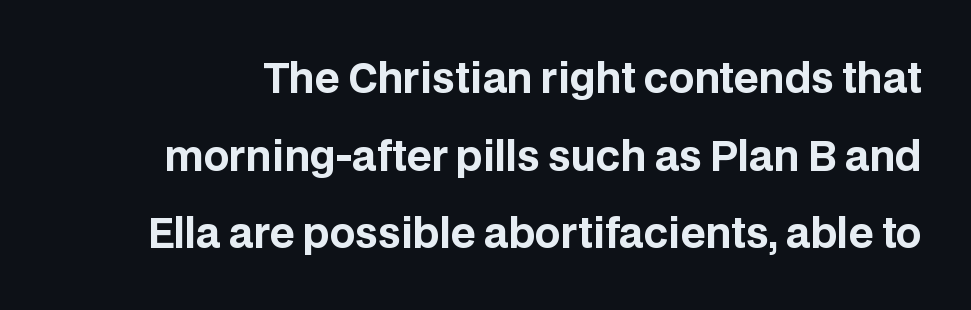
This is heavy type, rendered in bold. Widely set lines give the paragraph a tall, airy silhouette. This rendering employs a face without finishing strokes, i.e., a sans-serif. Check the space under the baseline: it is left empty.
